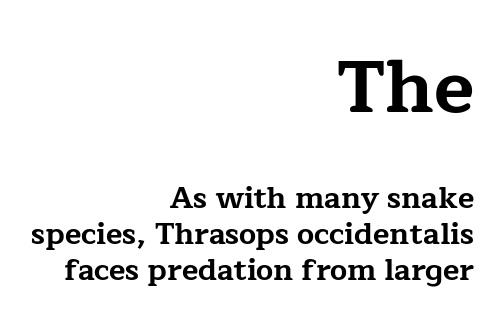
{"serif": "yes", "italic": "no", "bold": "yes", "weight": "bold", "width": "wide", "stroke_contrast": "low", "x_height": "medium", "monospaced": "no", "underline": "no", "align": "right", "line_spacing_ratio": 1.19, "letter_spacing": "normal", "letter_spacing_em": 0.0, "larger_block": "first", "size_ratio": 2.47, "glyph_px": 74}
